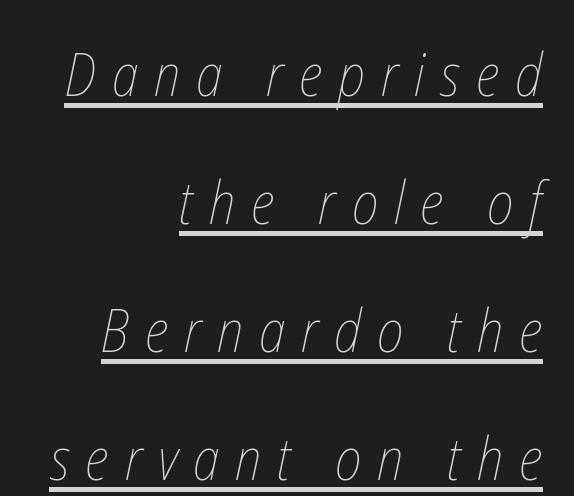
These characters rest on top of a visible drawn line. The vertical gap from one line to the next is large. A typesetter would call this heavily tracked-out type. These lines are rendered in a variable-pitch font. This rendering uses right alignment, leaving the left contour irregular. This reads as an unemphasized weight, regular at the heaviest.
